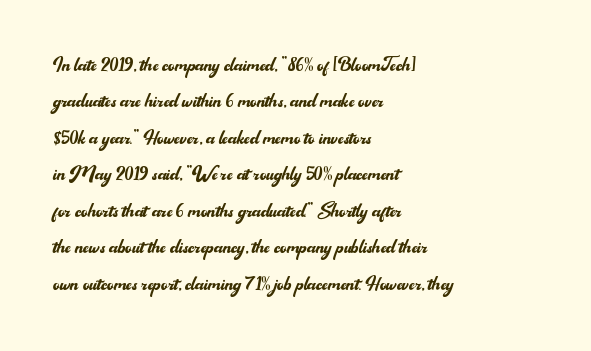
Q: Is the text bold? A: No.
Q: Is the text italic (slanted)? A: Yes.
Q: Is the text underlined? A: No.
Q: How is the paragraph aligned? A: Left-aligned.
Q: Is the spacing between letters normal or unusually wide? A: Normal.
Q: Is the spacing between lines tight, normal or loose? A: Normal.
